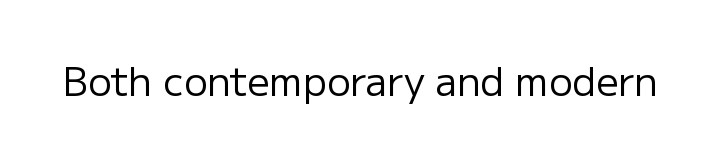
A typesetter would mark this as roman, not italic. The glyphs are unaccompanied by any horizontal stroke below them. The weight tops out at a normal text grade. Here the glyphs are tracked normally, forming tight word shapes. Letterform terminals end flat and unadorned throughout the passage.
